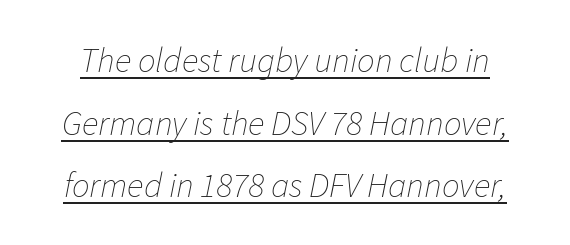
The characters are drawn with everyday or finer stroke widths. There's an unmistakable incline to the writing here. Spacing between characters is what you'd get straight out of the box. Each letter keeps its own natural width here, so spacing adapts to shape.
